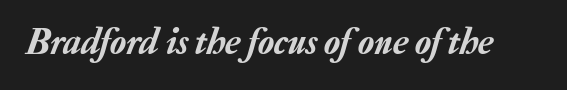
The image shows 37 px text type, italic (leaning right); set normal letter spacing, not underlined; low stroke contrast and a medium x-height.
